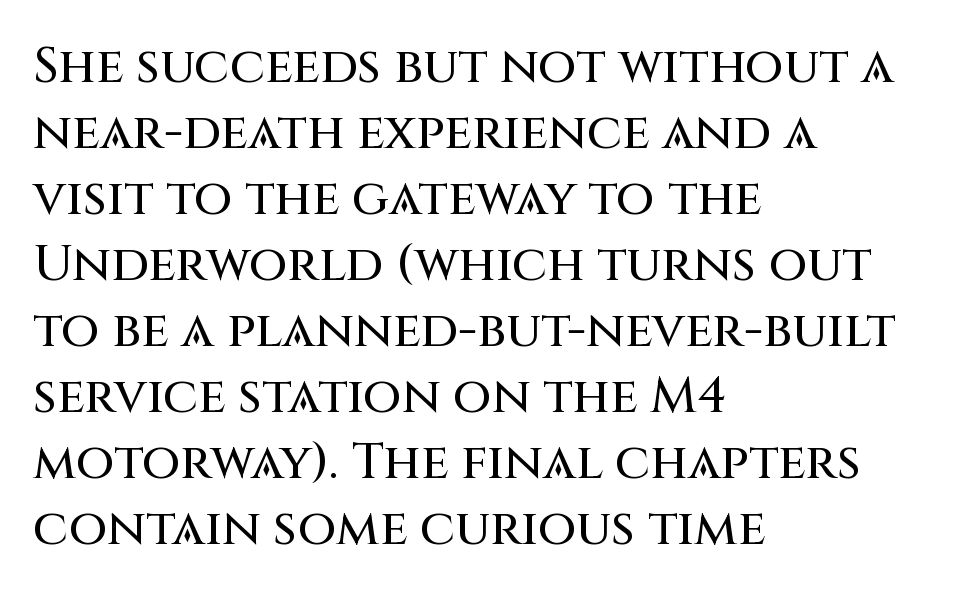
No extra tracking has been applied to these lines. A typesetter would call this proportional, since set widths differ per character. Layout note: lines flush left. Type style note: lacks serifs. The specimen omits any rule beneath the text block's lines.
